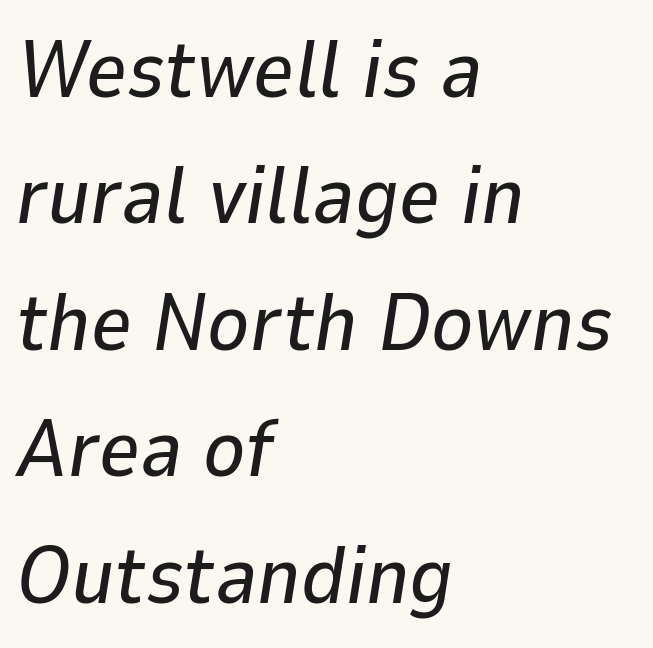
An italicized treatment has been applied to the whole sample. How are the letters spaced? Ordinarily, with no added tracking. The paragraph shown leans on its left margin. Varying glyph widths throughout — classic text-font behaviour.
